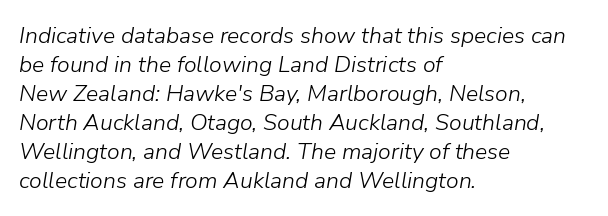
Q: Is the text bold? A: No.
Q: Is the text italic (slanted)? A: Yes, it leans right by about 9 degrees.
Q: Is the text underlined? A: No.
Q: How is the paragraph aligned? A: Left-aligned.
Q: Is the spacing between letters normal or unusually wide? A: Normal.
Q: Is the spacing between lines tight, normal or loose? A: Normal.
